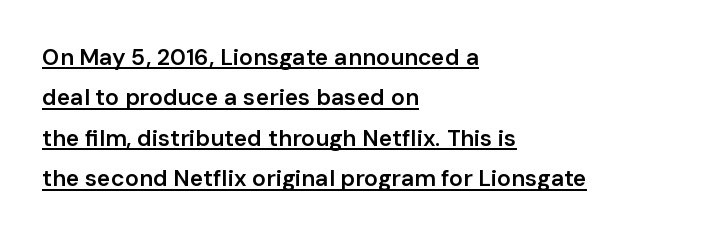
{"italic": "no", "bold": "semi", "underline": "yes", "align": "left", "line_spacing_ratio": 1.76, "letter_spacing": "normal", "letter_spacing_em": 0.0, "glyph_px": 23}
